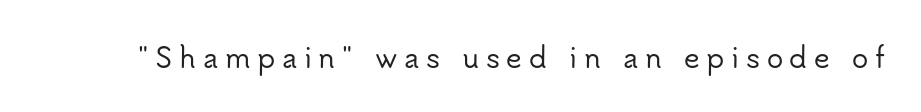
Q: Is the text italic (slanted)? A: No, it is upright.
Q: Is the text underlined? A: No.
Q: Is the spacing between letters normal or unusually wide? A: Unusually wide.
